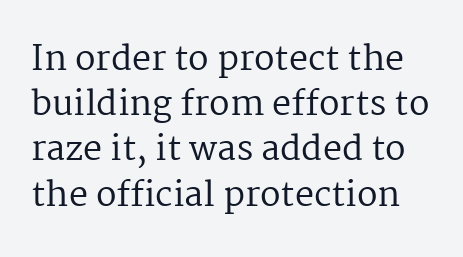
Letters rest on an invisible, unmarked baseline. Ordinary non-slanted type is in use. The face looks like a standard text weight, possibly lighter. The rows are spaced the way most documents space them. Each word holds together tightly as a unit, with standard inter-letter gaps.
